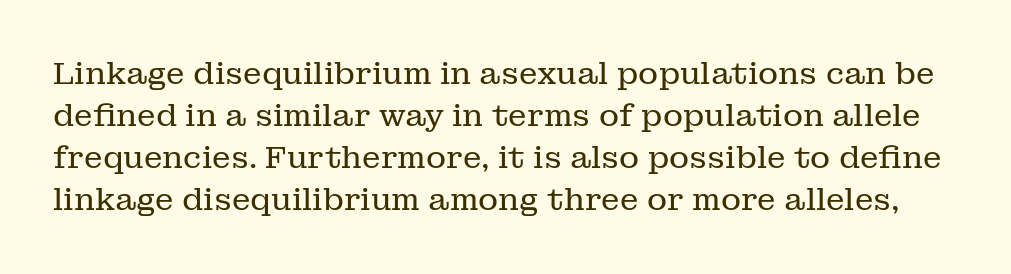
The image shows 31 px regular-weight serif type, upright; set normal line spacing (1.36x), normal letter spacing, not underlined; low stroke contrast and a medium x-height.
